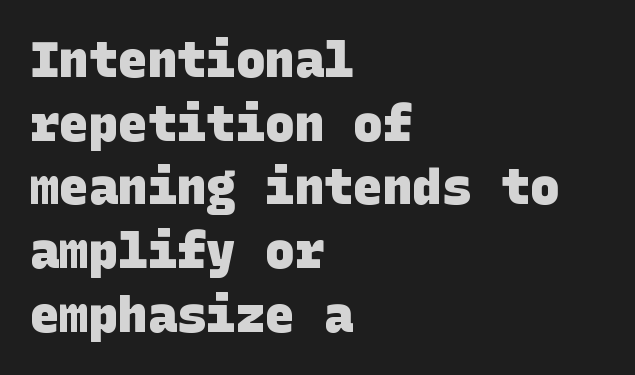
The image shows 49 px heavy sans-serif type; set left-aligned, normal line spacing (1.3x), normal letter spacing, not underlined; low stroke contrast and a large x-height.
